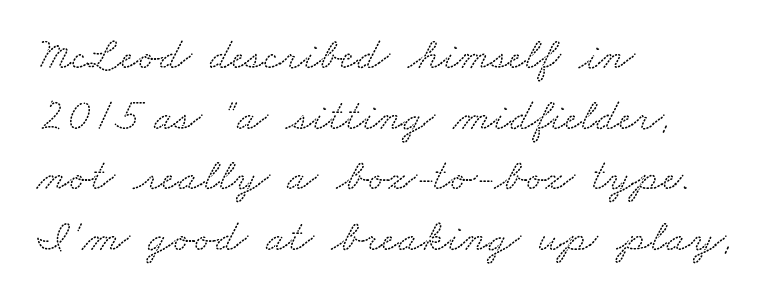
{"width": "wide", "stroke_contrast": "low", "x_height": "small", "monospaced": "no", "underline": "no", "align": "left", "line_spacing": "normal", "line_spacing_ratio": 1.35, "letter_spacing": "normal", "letter_spacing_em": 0.0, "glyph_px": 45}
